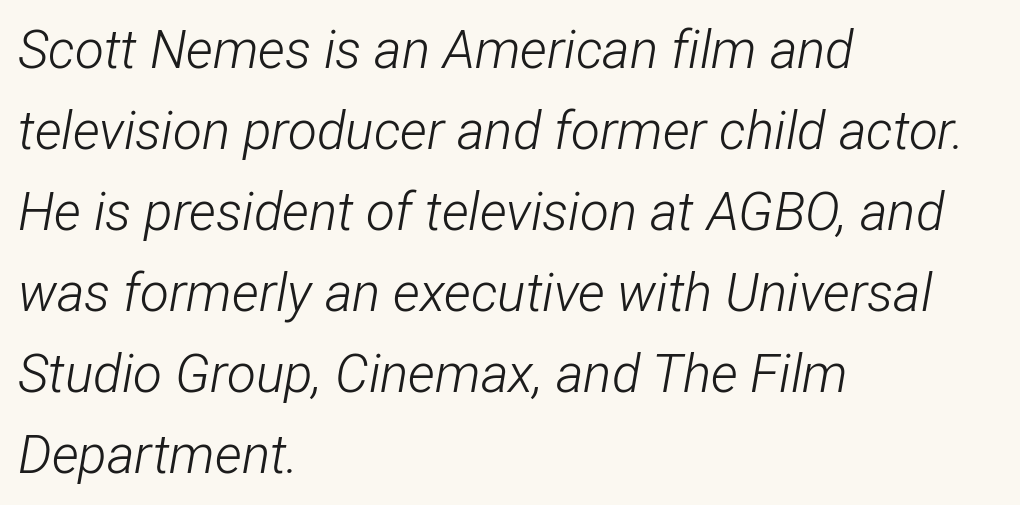
Is the letter spacing exaggerated? No — it looks like the ordinary default. Words float on clear page, feet unadorned. Normally led — the rows are evenly, conventionally spaced. Would a proofreader flag this as italicized? Yes. This is not heavy type; no bold has been used.
